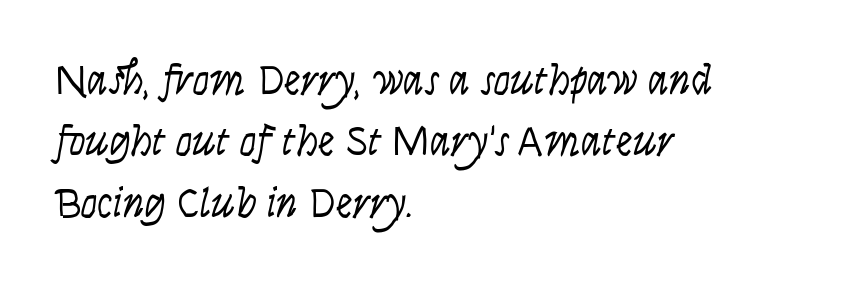
{"serif": "no", "bold": "no", "weight": "light", "width": "condensed", "stroke_contrast": "low", "x_height": "large", "monospaced": "no", "underline": "no", "align": "left", "line_spacing": "normal", "line_spacing_ratio": 1.46, "letter_spacing": "normal", "letter_spacing_em": 0.0, "glyph_px": 42}
